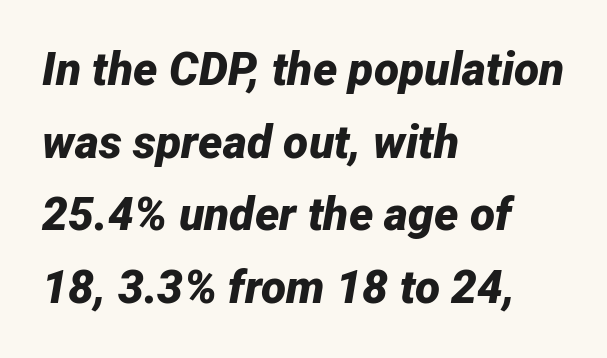
Q: Is the text bold? A: Yes.
Q: Is the text italic (slanted)? A: Yes, it leans right by about 12 degrees.
Q: Is the text underlined? A: No.
Q: How is the paragraph aligned? A: Left-aligned.
Q: Is the spacing between letters normal or unusually wide? A: Normal.
Q: Is the spacing between lines tight, normal or loose? A: Normal.
Q: Width (condensed, normal, or wide)? A: Normal.
Q: Stroke contrast? A: Low.
Q: x-height? A: Medium.
Q: Monospaced? A: No.
